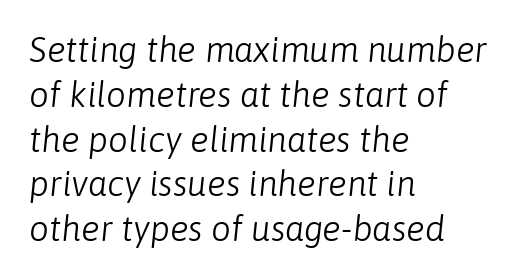
Q: Is the text bold? A: No.
Q: Is the text italic (slanted)? A: Yes, it leans right by about 6 degrees.
Q: Is the text underlined? A: No.
Q: How is the paragraph aligned? A: Left-aligned.
Q: Is the spacing between letters normal or unusually wide? A: Normal.
Q: Is the spacing between lines tight, normal or loose? A: Normal.
Q: Width (condensed, normal, or wide)? A: Normal.
Q: Stroke contrast? A: Low.
Q: x-height? A: Medium.
Q: Monospaced? A: No.
